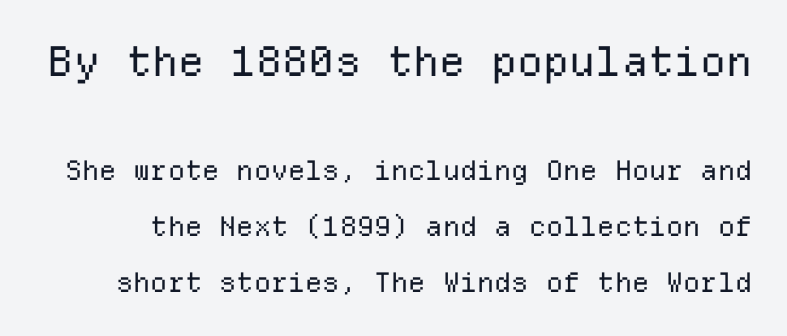
The image shows 41 px regular-weight sans-serif type, upright, monospaced; set loose line spacing (2.08x), normal letter spacing, not underlined; the first (top) block is 1.52x larger; low stroke contrast and a medium x-height.
